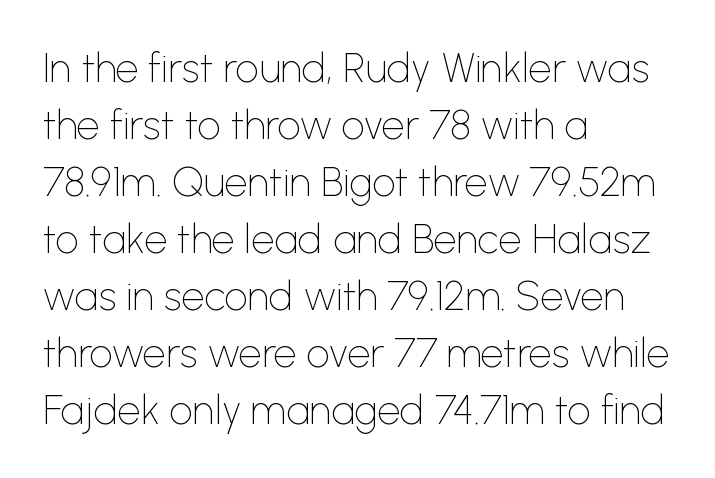
The image shows 41 px thin sans-serif type, upright; set left-aligned, normal line spacing (1.39x), normal letter spacing, not underlined; low stroke contrast and a medium x-height.
